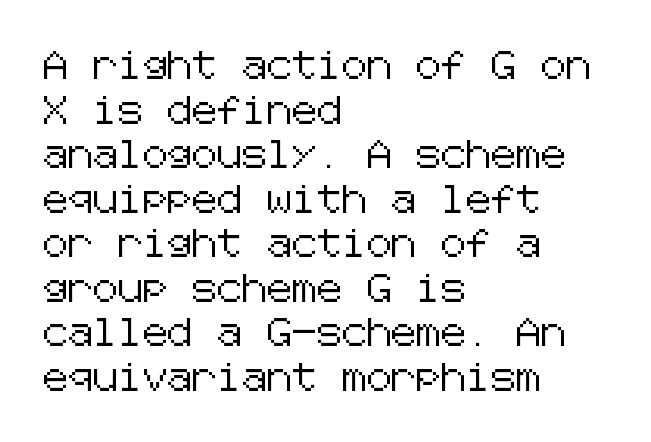
{"serif": "no", "italic": "no", "width": "normal", "stroke_contrast": "low", "x_height": "medium", "underline": "no", "align": "left", "line_spacing": "normal", "line_spacing_ratio": 1.59, "letter_spacing": "normal", "letter_spacing_em": 0.0, "glyph_px": 28}
